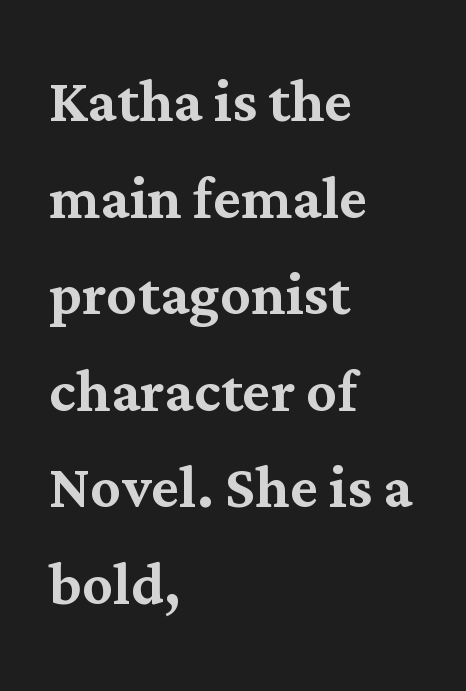
Do the characters align in a grid? No, the font is proportional. This sample keeps an unexceptional amount of space between lines. These lines were composed using upright roman letters. Is the letter spacing exaggerated? No — it looks like the ordinary default.
